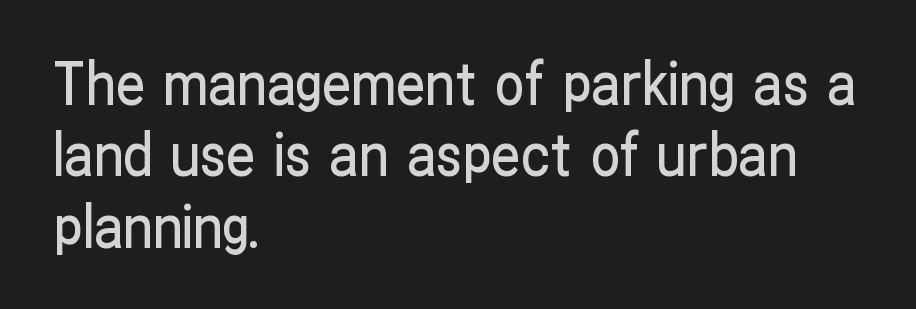
Q: Is the text italic (slanted)? A: No, it is upright.
Q: Is the typeface a serif or a sans-serif typeface? A: Sans-serif.
Q: Is the text underlined? A: No.
Q: How is the paragraph aligned? A: Left-aligned.
Q: Is the spacing between letters normal or unusually wide? A: Normal.
Q: Width (condensed, normal, or wide)? A: Condensed.
Q: Stroke contrast? A: Low.
Q: x-height? A: Medium.
Q: Monospaced? A: No.
